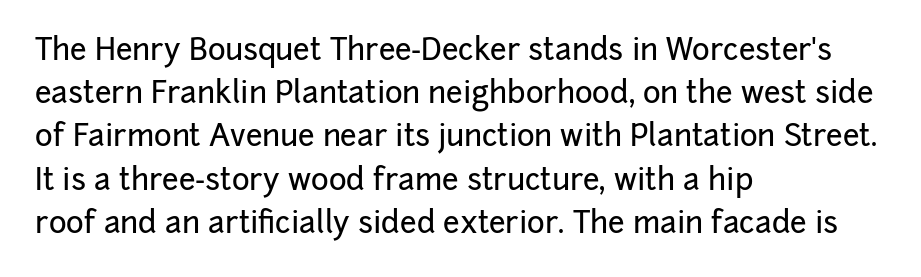
The image shows 30 px sans-serif type, upright; set left-aligned, normal line spacing (1.44x), normal letter spacing, not underlined; low stroke contrast and a medium x-height.
